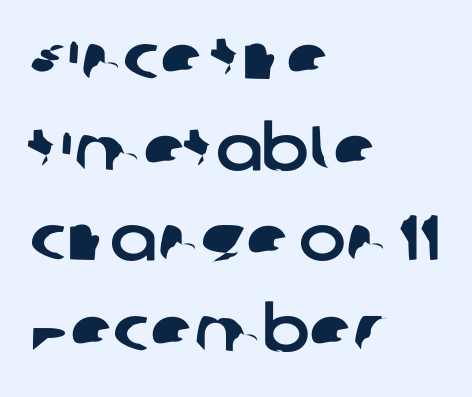
The image shows 63 px sans-serif type; set left-aligned, normal line spacing (1.44x), normal letter spacing, not underlined; low stroke contrast and a large x-height.
